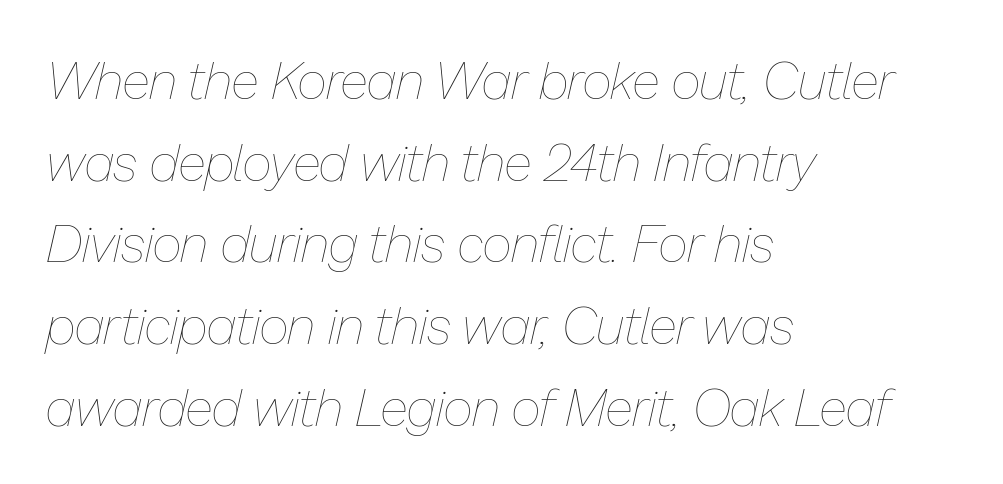
{"italic": "yes", "lean": "right", "slant_degrees": 13, "bold": "no", "weight": "thin", "width": "normal", "stroke_contrast": "low", "x_height": "medium", "monospaced": "no", "underline": "no", "align": "left", "line_spacing": "normal", "line_spacing_ratio": 1.57, "letter_spacing": "normal", "letter_spacing_em": 0.0, "glyph_px": 52}
